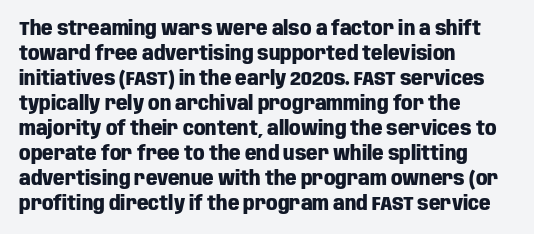
The image shows 20 px bold type, upright; set left-aligned, normal line spacing (1.25x), normal letter spacing, not underlined.
